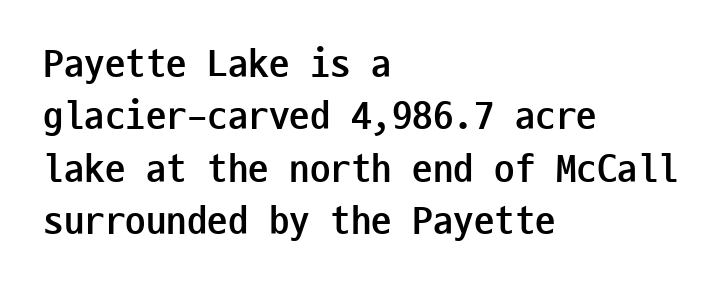
The passage shown is typed in a monospace face where columns stay perfectly aligned. Every character sits straight up, as roman type does. This sample keeps an unexceptional amount of space between lines. Nope, no serifs anywhere on these letters. Teacher's note: observe the even left margin — that is flush-left alignment.
